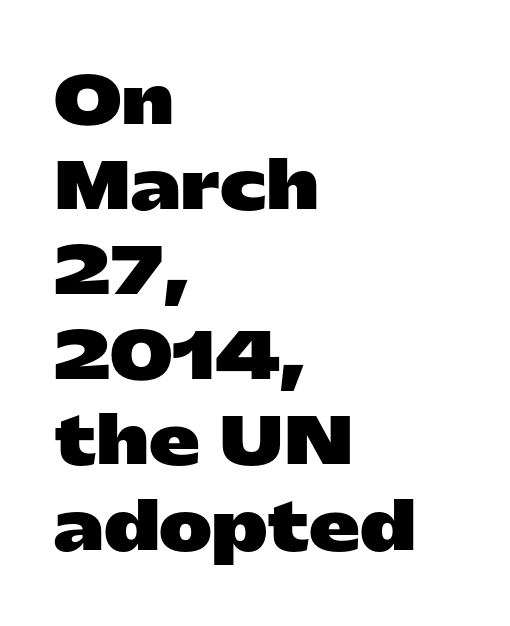
The passage shown is typed in a proportional face where columns would drift. On the weight axis this lands at bold, roughly 700. The line texture is even and compact thanks to regular tracking. The text was rendered using a sans face with plain stroke endings. Horizontal alignment here is leftward, the default for most running prose.
